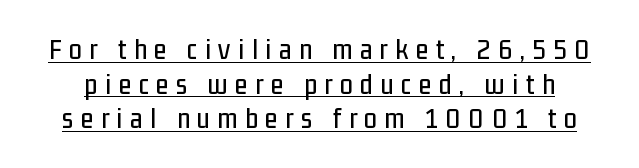
Q: Is the text italic (slanted)? A: No, it is upright.
Q: Is the typeface a serif or a sans-serif typeface? A: Sans-serif.
Q: Is the text underlined? A: Yes.
Q: Is the spacing between letters normal or unusually wide? A: Unusually wide.
Q: Width (condensed, normal, or wide)? A: Condensed.
Q: Stroke contrast? A: Low.
Q: x-height? A: Medium.
Q: Monospaced? A: No.
